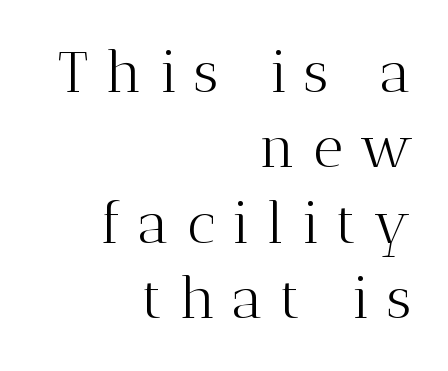
Designer's note — italics off, roman on. The passage shown stacks its lines at a standard gap. Short note: letters widely spaced. Letterform terminals end in serifs throughout the passage. Stem width sits at or under what a default text font uses.
